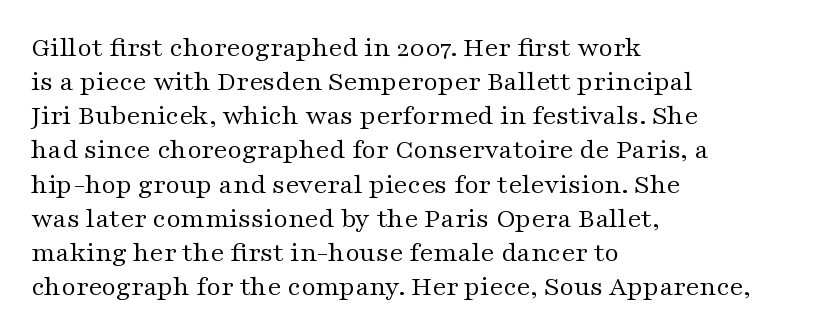
Underlining? Definitely not there. Tracking value appears to be zero — textbook default spacing. A student would call this left alignment; a typographer would say flush left, rag right. The rendering uses natural spacing where letterforms have individual widths. Font category for this specimen: serif. The letters stand upright; this is a roman face.
